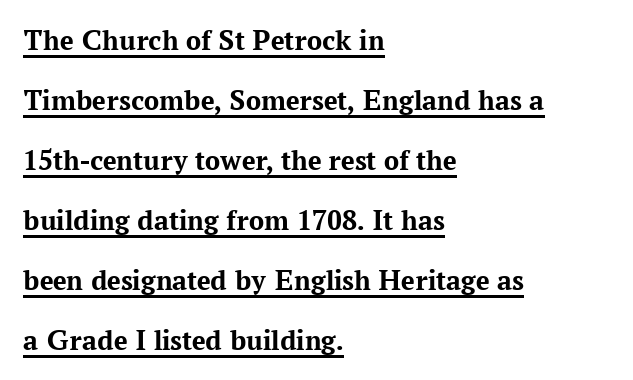
{"serif": "yes", "italic": "no", "bold": "yes", "weight": "bold", "width": "normal", "stroke_contrast": "medium", "x_height": "medium", "monospaced": "no", "underline": "yes", "align": "left", "line_spacing": "loose", "line_spacing_ratio": 2.0, "letter_spacing": "normal", "letter_spacing_em": 0.0, "glyph_px": 30}
